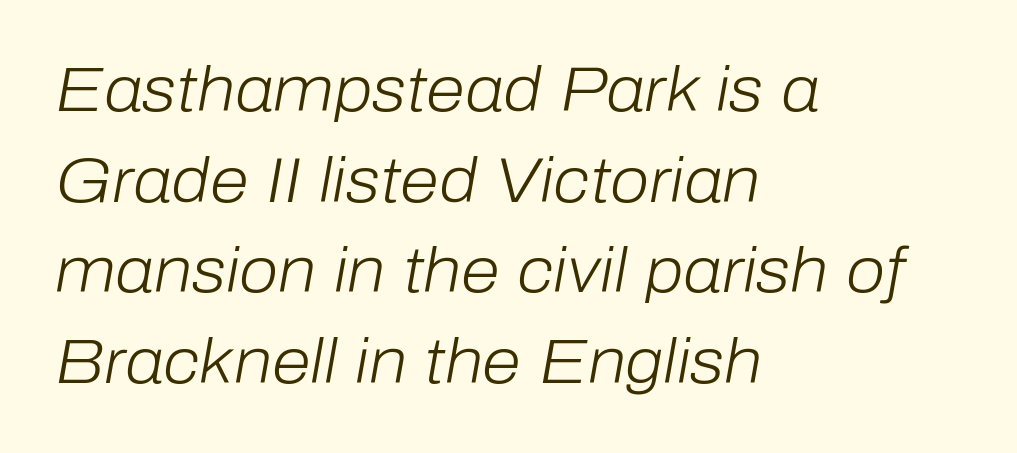
The image shows 63 px light type, italic (leaning right); set left-aligned, normal line spacing (1.44x), normal letter spacing, not underlined; low stroke contrast and a medium x-height.
